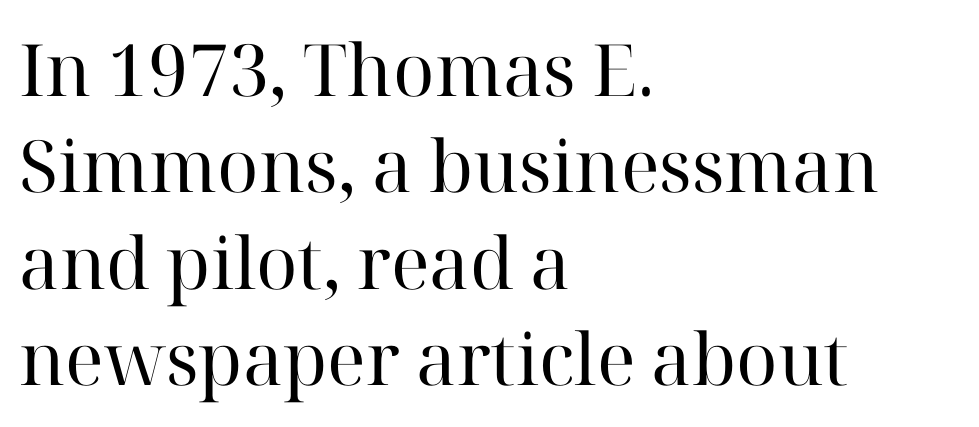
Q: Is the text bold? A: No.
Q: Is the text italic (slanted)? A: No, it is upright.
Q: Is the typeface a serif or a sans-serif typeface? A: Serif.
Q: Is the text underlined? A: No.
Q: How is the paragraph aligned? A: Left-aligned.
Q: Is the spacing between letters normal or unusually wide? A: Normal.
Q: Is the spacing between lines tight, normal or loose? A: Normal.
Q: Width (condensed, normal, or wide)? A: Normal.
Q: Stroke contrast? A: High.
Q: x-height? A: Medium.
Q: Monospaced? A: No.
